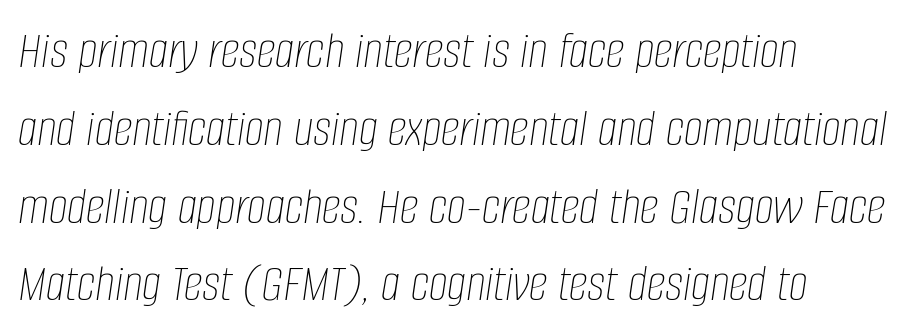
On a weight scale, this lands at 450 or below. The face used here is proportionally spaced, like ordinary book or web type. Typeset ragged right — the left edge is the straight one. An italicized treatment has been applied to the whole sample.
